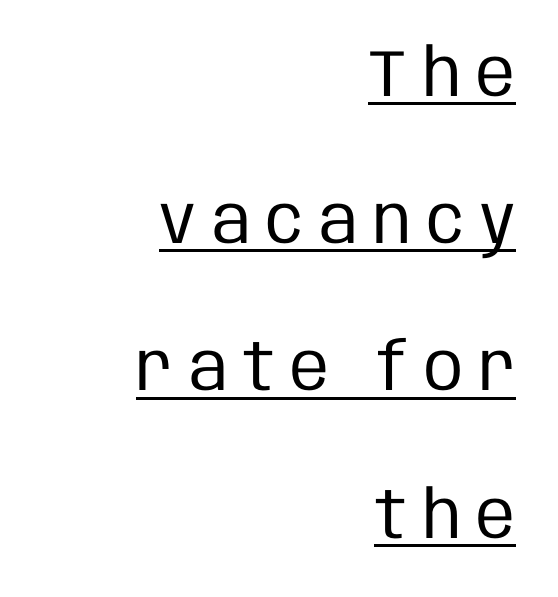
{"serif": "no", "italic": "no", "bold": "no", "weight": "regular", "width": "condensed", "stroke_contrast": "low", "x_height": "large", "monospaced": "no", "underline": "yes", "align": "right", "line_spacing": "loose", "line_spacing_ratio": 2.23, "letter_spacing": "wide", "letter_spacing_em": 0.24, "glyph_px": 66}
